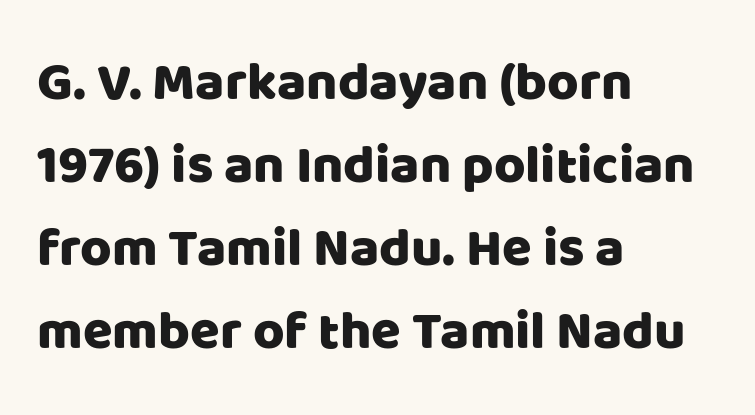
When letters stand straight like this, we call the style roman or upright. Each line starts at the same left margin while the right side varies. The rendering uses natural spacing where letterforms have individual widths. Beneath every word, the page is bare.
